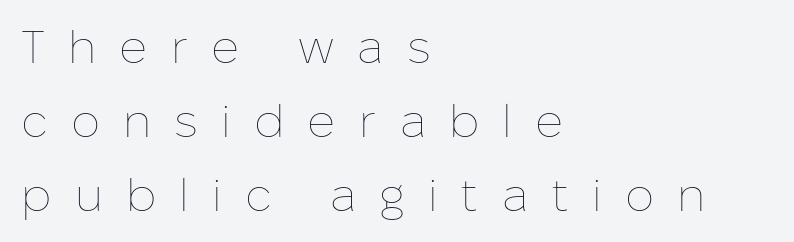
The image shows 46 px thin type, upright; set left-aligned, normal line spacing (1.61x), unusually wide letter spacing (+0.5 em), not underlined; low stroke contrast and a medium x-height.
